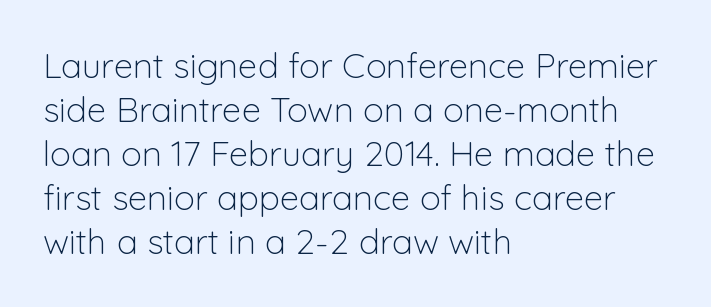
The image shows 35 px light sans-serif type, upright; set left-aligned, normal line spacing (1.26x), normal letter spacing, not underlined; low stroke contrast and a medium x-height.
